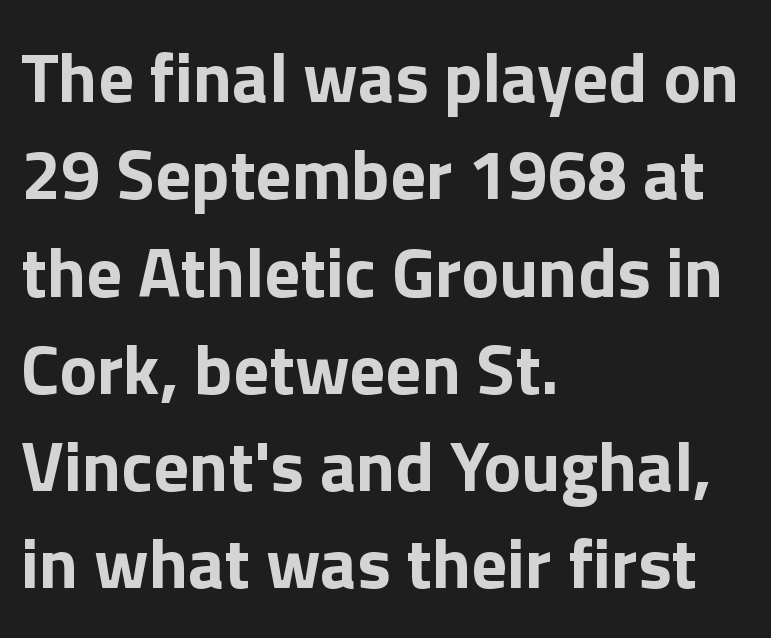
The rag falls on the right side of this text block. Serif or sans? Sans — the stroke terminals are bare. Heft: maximum for text — a bold. Is there any slant? The stems are plumb. The gap between lines stays unmarked. A typesetter would call this proportional, since set widths differ per character.
